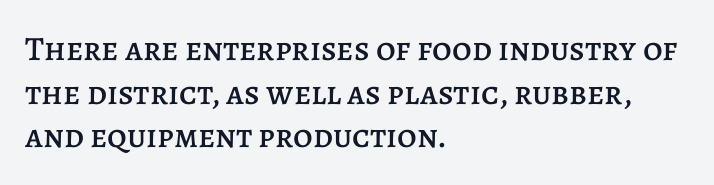
{"italic": "no", "width": "normal", "stroke_contrast": "low", "x_height": "large", "monospaced": "no", "underline": "no", "align": "left", "line_spacing": "normal", "line_spacing_ratio": 1.28, "letter_spacing": "normal", "letter_spacing_em": 0.0, "glyph_px": 34}
